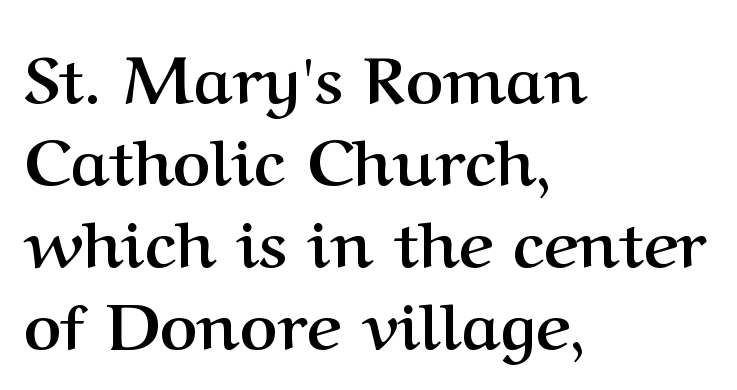
Q: Is the text bold? A: Yes.
Q: Is the text italic (slanted)? A: No, it is upright.
Q: Is the typeface a serif or a sans-serif typeface? A: Serif.
Q: Is the text underlined? A: No.
Q: How is the paragraph aligned? A: Left-aligned.
Q: Is the spacing between letters normal or unusually wide? A: Normal.
Q: Is the spacing between lines tight, normal or loose? A: Normal.
Q: Width (condensed, normal, or wide)? A: Normal.
Q: Stroke contrast? A: Medium.
Q: x-height? A: Medium.
Q: Monospaced? A: No.
